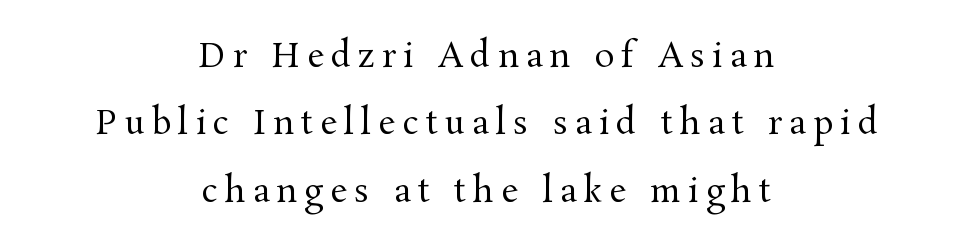
In terms of letterform style, serifs are clearly present. Characters remain perfectly vertical along every line. The whitespace from short lines is split evenly between both sides. The typeface has the unassuming heft of standard copy or less. Spacing between characters has been opened up far beyond the box default.
